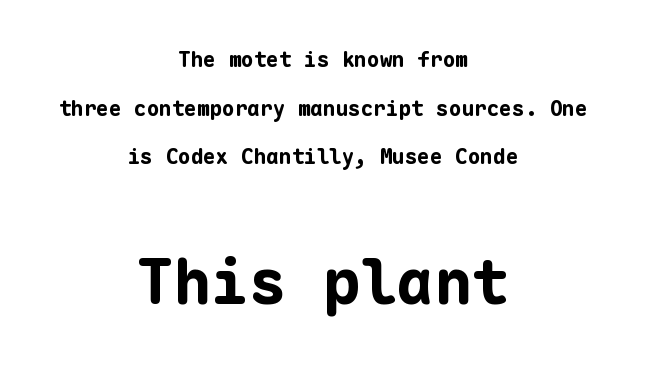
{"serif": "no", "italic": "no", "bold": "yes", "weight": "bold", "width": "normal", "stroke_contrast": "low", "x_height": "medium", "monospaced": "yes", "underline": "no", "align": "center", "line_spacing": "loose", "line_spacing_ratio": 2.31, "letter_spacing": "normal", "letter_spacing_em": 0.0, "larger_block": "second", "size_ratio": 2.95, "glyph_px": 62}
